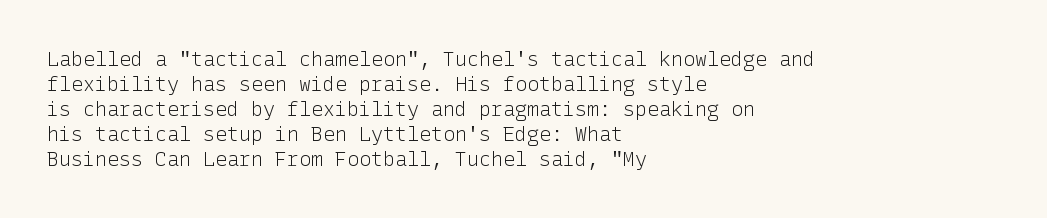
Underline: absent. These glyphs show unthickened strokes, regular width or finer. The leading is moderate, giving the passage an even texture. Upright lettering throughout.
